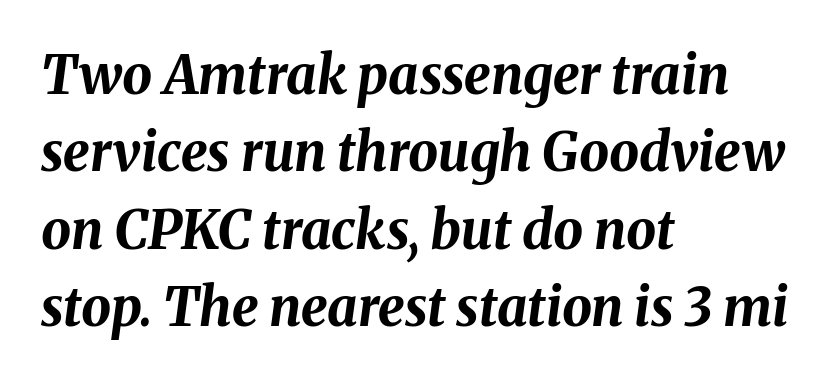
{"italic": "yes", "lean": "right", "slant_degrees": 8, "bold": "yes", "weight": "bold", "width": "normal", "stroke_contrast": "medium", "x_height": "medium", "monospaced": "no", "underline": "no", "align": "left", "line_spacing": "normal", "line_spacing_ratio": 1.46, "letter_spacing": "normal", "letter_spacing_em": 0.0, "glyph_px": 53}
